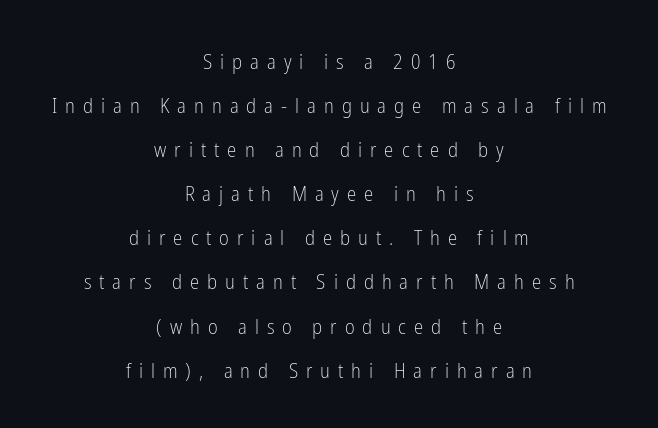
Is this a heavy cut? Hardly; it is regular or lighter. Where is the straight margin? There isn't one; the lines are centered. If you drew a line through each stem, it would be perfectly vertical. Airy leading. The area under the type is left untouched. The tracking reads as deliberately expanded to a designer's eye.
